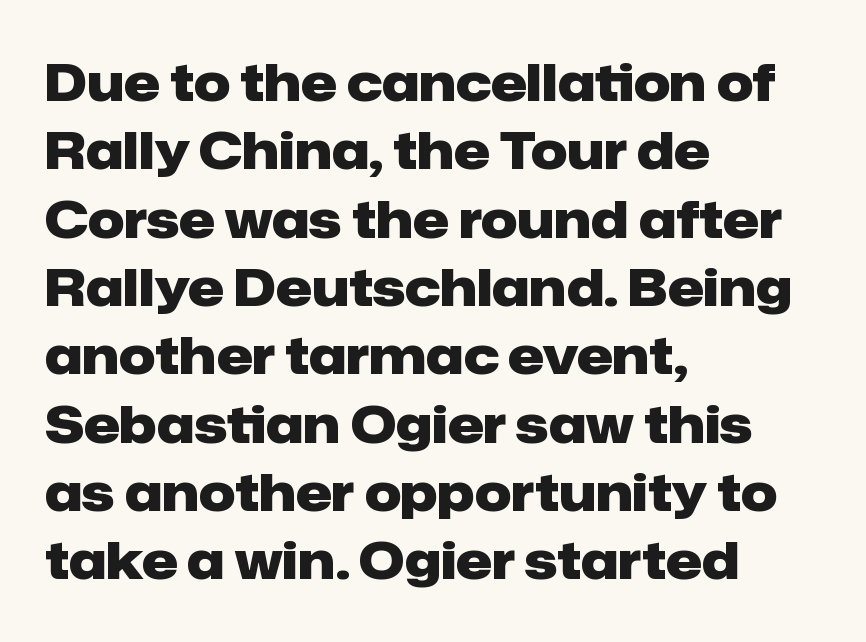
The image shows 51 px heavy sans-serif type, upright; set left-aligned, normal line spacing (1.34x), normal letter spacing, not underlined; low stroke contrast and a medium x-height.
